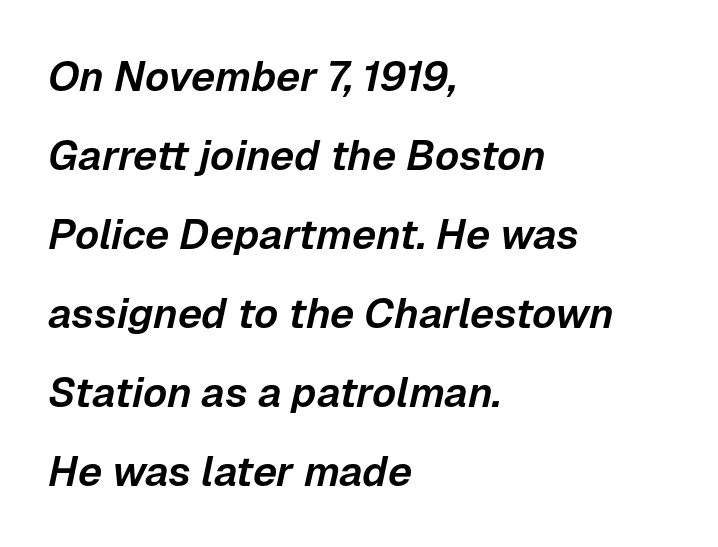
{"italic": "yes", "lean": "right", "slant_degrees": 12, "width": "normal", "stroke_contrast": "low", "x_height": "medium", "monospaced": "no", "underline": "no", "align": "left", "line_spacing_ratio": 1.88, "letter_spacing": "normal", "letter_spacing_em": 0.0, "glyph_px": 42}
